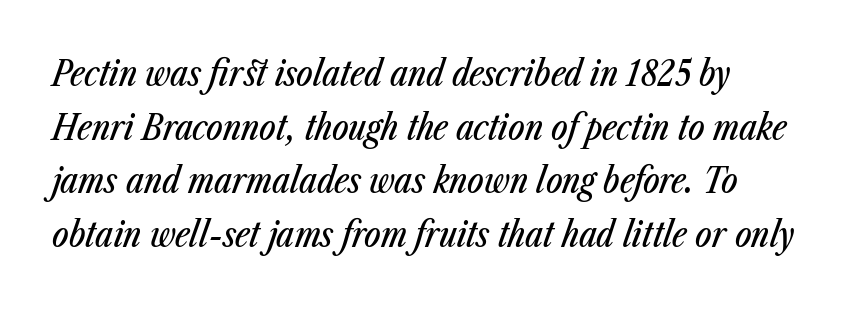
Designer's note — italics engaged. Horizontal bands of white between lines are of average thickness. Varying glyph widths throughout — classic text-font behaviour. Words appear dense and cohesive because spacing is normal.
